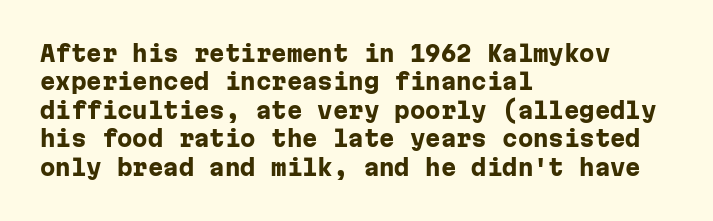
{"italic": "no", "bold": "yes", "underline": "no", "align": "left", "line_spacing": "normal", "line_spacing_ratio": 1.29, "letter_spacing": "normal", "letter_spacing_em": 0.0, "glyph_px": 22}
